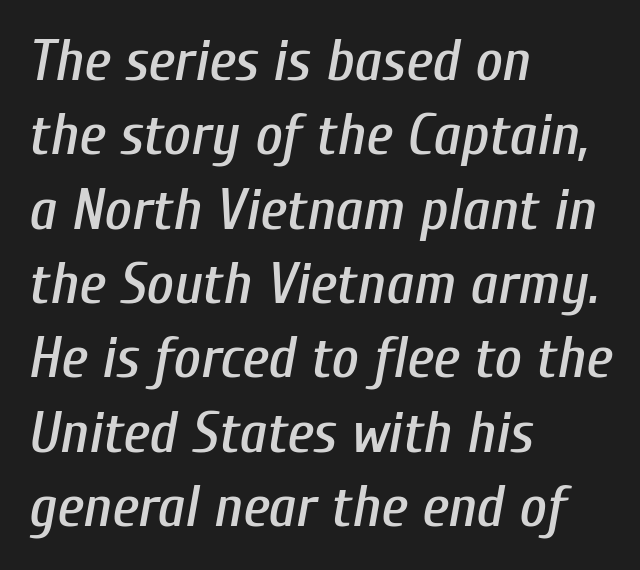
The image shows 59 px condensed type, italic (leaning right); set left-aligned, normal line spacing (1.26x), normal letter spacing, not underlined; low stroke contrast and a medium x-height.
